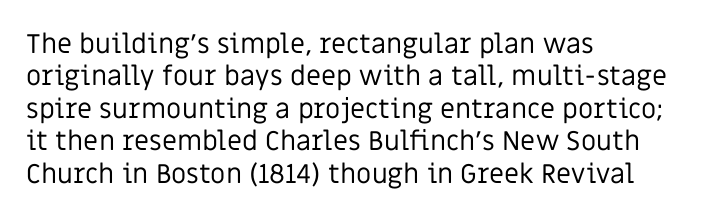
{"italic": "no", "bold": "no", "underline": "no", "align": "left", "line_spacing_ratio": 1.2, "letter_spacing": "normal", "letter_spacing_em": 0.0, "glyph_px": 27}
